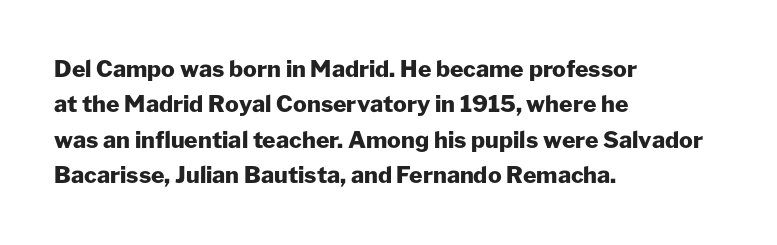
The strip under each line holds only bare page. The designer left line spacing at the default. Typeset ragged right — the left edge is the straight one. Heavy-handed strokes throughout: this text is bold.
